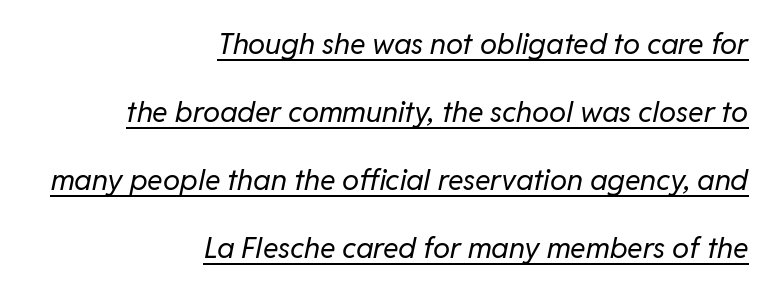
The image shows 29 px regular-weight type, italic (leaning right); set right-aligned, loose line spacing (2.35x), normal letter spacing, underlined; low stroke contrast and a medium x-height.
